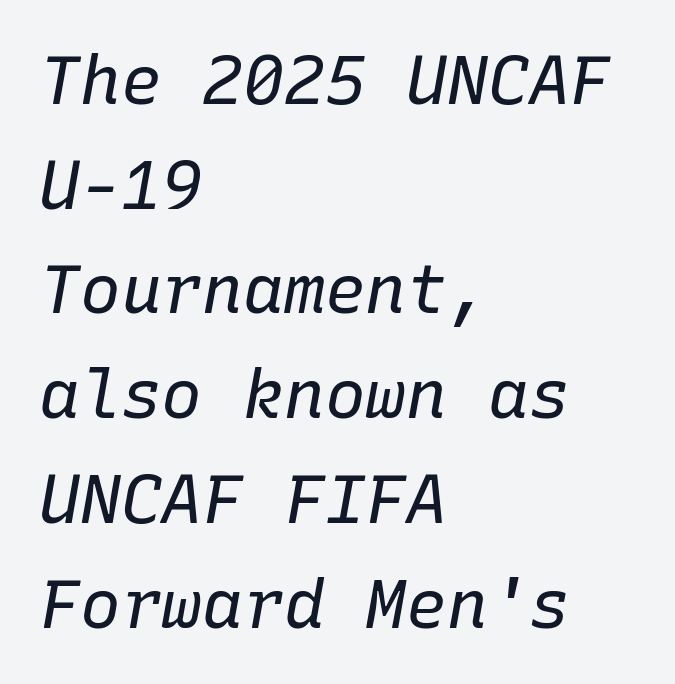
Regarding leading, the lines here are spaced in the standard way. The letters sit at their default tracking, neither squeezed nor spread. The zone under the glyphs is completely vacant. Designer's note — italics engaged.
